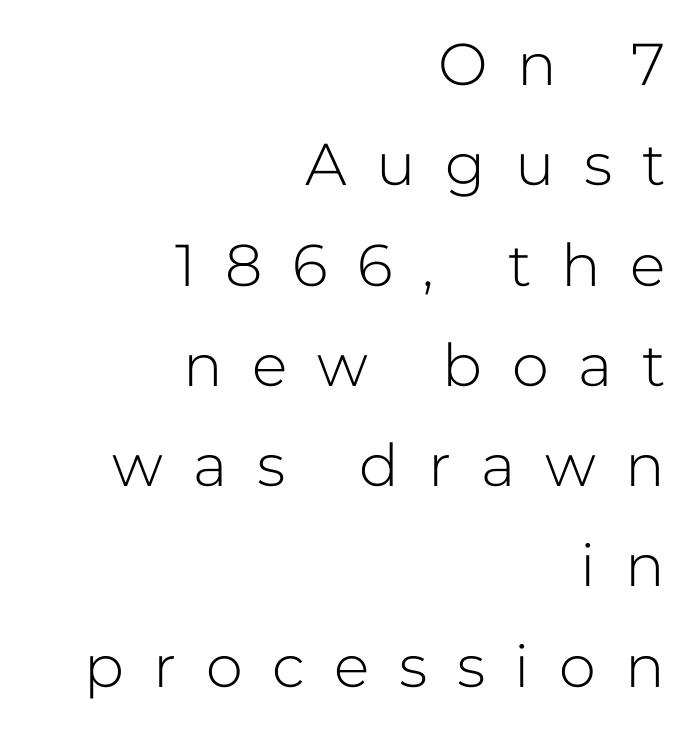
Q: Is the text bold? A: No.
Q: Is the text italic (slanted)? A: No, it is upright.
Q: Is the typeface a serif or a sans-serif typeface? A: Sans-serif.
Q: Is the text underlined? A: No.
Q: How is the paragraph aligned? A: Right-aligned.
Q: Is the spacing between letters normal or unusually wide? A: Unusually wide.
Q: Is the spacing between lines tight, normal or loose? A: Normal.
Q: Width (condensed, normal, or wide)? A: Normal.
Q: Stroke contrast? A: Low.
Q: x-height? A: Medium.
Q: Monospaced? A: No.
